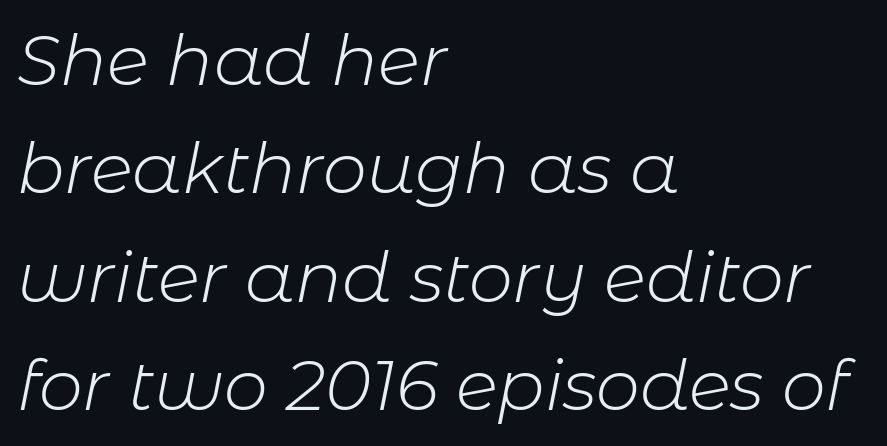
Plain, unruled lines of type. Line starts are locked; line ends wander. The gaps between neighbouring characters are ordinary and unremarkable. You could not count columns in this text — the font is proportionally spaced. The font is comparable to plain body text, perhaps lighter.
